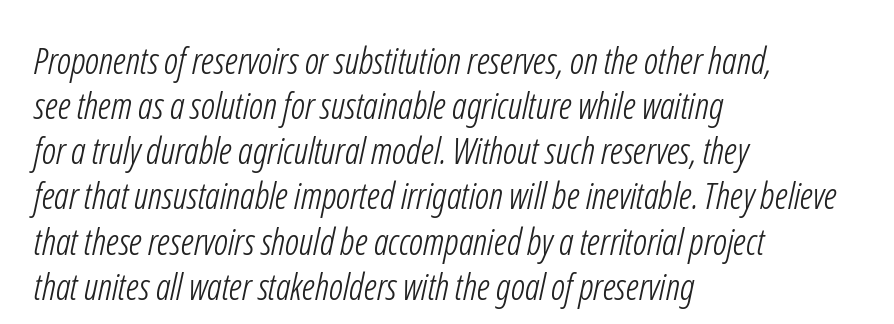
The letterforms sit at book weight or below. Looks like regular typesetting: each glyph gets only the width it needs. Unlike a traditional serif, this face leaves its strokes unadorned. The compositor pushed each line to the left boundary.
